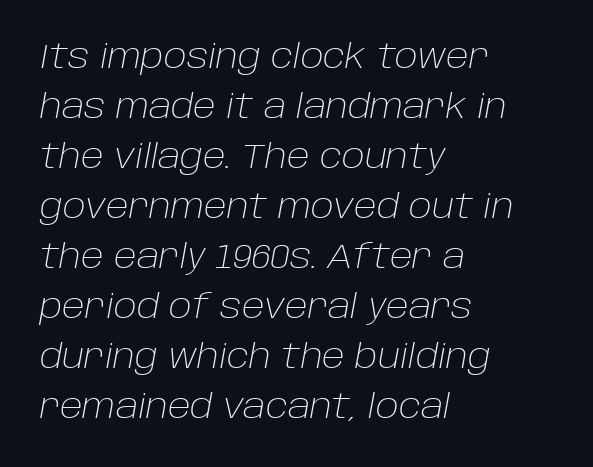
The image shows 34 px light type, italic (leaning right); set left-aligned, normal line spacing (1.47x), normal letter spacing, not underlined; low stroke contrast and a large x-height.
